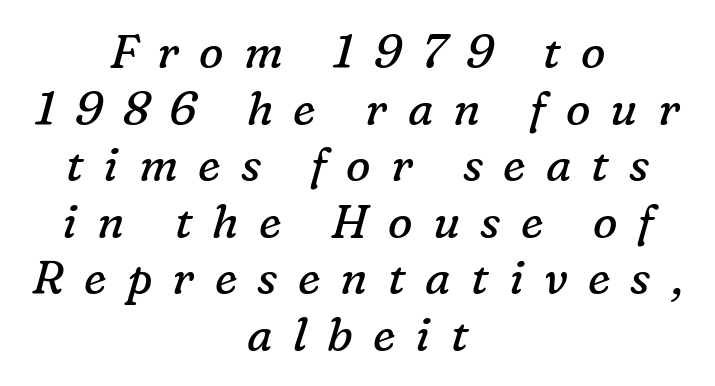
The image shows 46 px regular-weight serif type, italic (leaning right); set centered, line spacing 1.23x, unusually wide letter spacing (+0.44 em), not underlined; low stroke contrast and a medium x-height.
